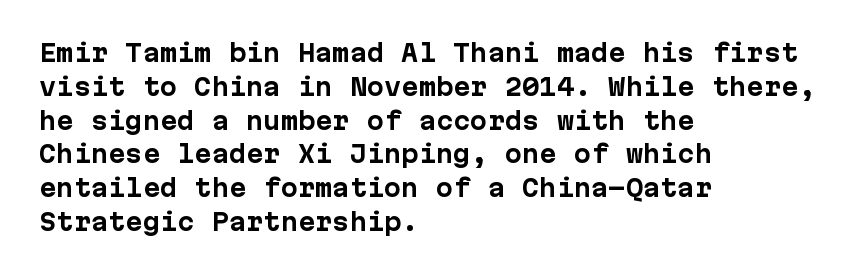
The image shows 23 px bold type, upright; set left-aligned, normal line spacing (1.47x), normal letter spacing, not underlined.
